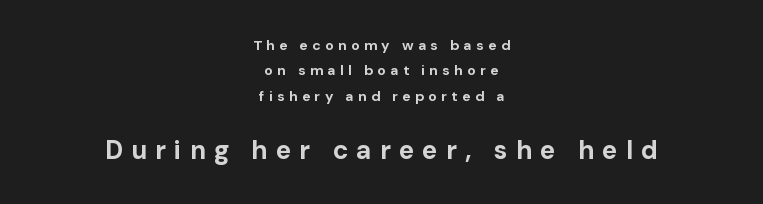
The image shows 26 px bold type, upright; set centered, line spacing 1.81x, unusually wide letter spacing (+0.31 em), not underlined; the second (bottom) block is 1.86x larger.
